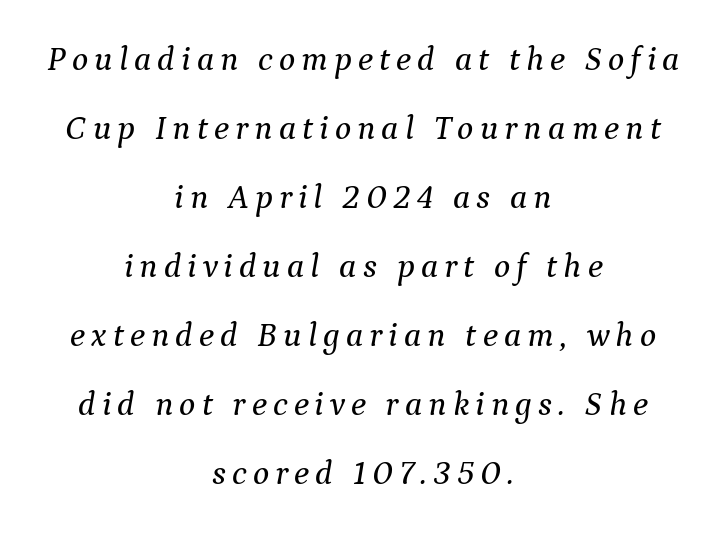
{"serif": "yes", "italic": "yes", "lean": "right", "slant_degrees": 9, "width": "normal", "stroke_contrast": "medium", "x_height": "medium", "monospaced": "no", "underline": "no", "align": "center", "line_spacing": "loose", "line_spacing_ratio": 2.03, "glyph_px": 34}
